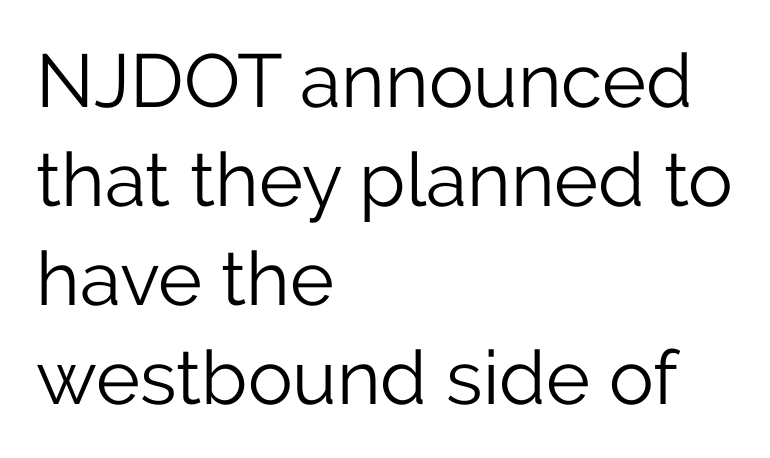
{"serif": "no", "italic": "no", "bold": "no", "weight": "light", "width": "normal", "stroke_contrast": "low", "x_height": "medium", "monospaced": "no", "underline": "no", "align": "left", "line_spacing": "normal", "line_spacing_ratio": 1.32, "letter_spacing": "normal", "letter_spacing_em": 0.0, "glyph_px": 75}
